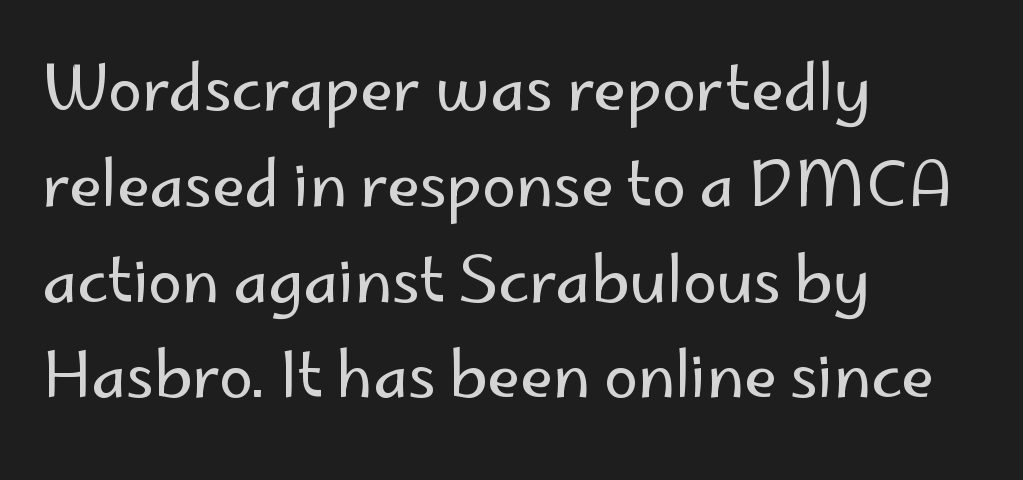
Q: Is the text bold? A: No.
Q: Is the text italic (slanted)? A: No, it is upright.
Q: Is the typeface a serif or a sans-serif typeface? A: Sans-serif.
Q: Is the text underlined? A: No.
Q: How is the paragraph aligned? A: Left-aligned.
Q: Is the spacing between letters normal or unusually wide? A: Normal.
Q: Is the spacing between lines tight, normal or loose? A: Normal.
Q: Width (condensed, normal, or wide)? A: Normal.
Q: Stroke contrast? A: Low.
Q: x-height? A: Small.
Q: Monospaced? A: No.
